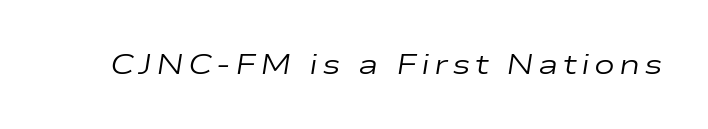
Compared with a typical body face, this is equally light or lighter still. The rendering applies a slant to the glyphs. Character widths vary here, with narrow letters taking less room than wide ones. Any mark beneath the type? The region is blank.
